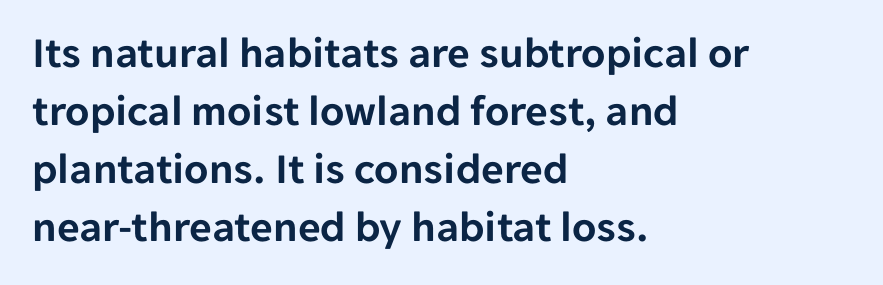
The image shows 44 px sans-serif type, upright; set left-aligned, normal line spacing (1.32x), normal letter spacing, not underlined; low stroke contrast and a medium x-height.
